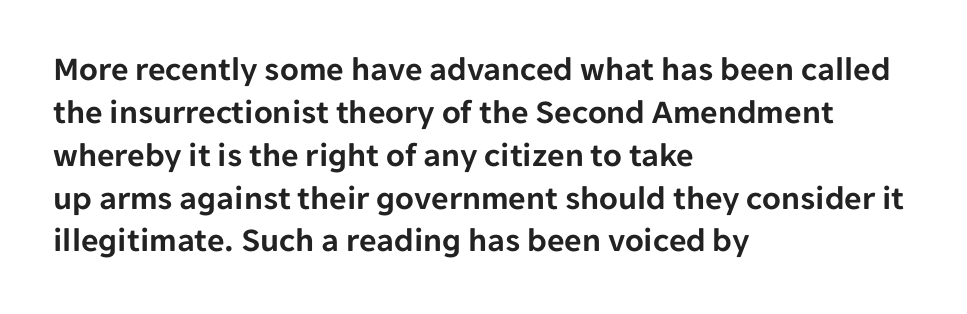
{"serif": "no", "italic": "no", "width": "normal", "stroke_contrast": "low", "x_height": "medium", "monospaced": "no", "underline": "no", "align": "left", "line_spacing": "normal", "line_spacing_ratio": 1.26, "letter_spacing": "normal", "letter_spacing_em": 0.0, "glyph_px": 34}
